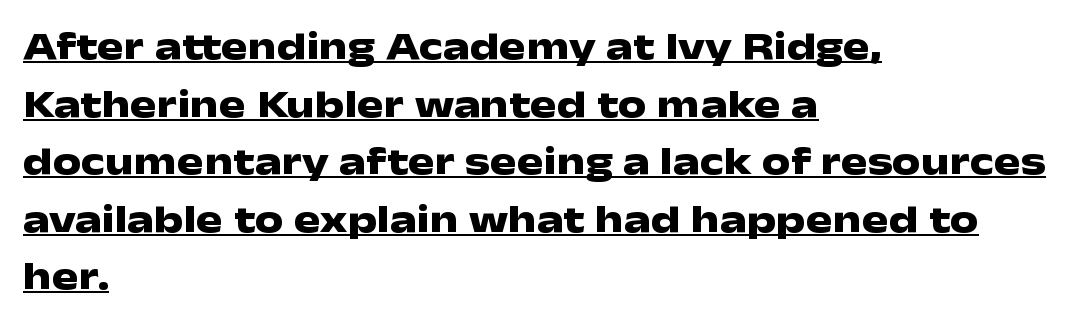
The image shows 40 px heavy, wide sans-serif type, upright; set left-aligned, normal line spacing (1.44x), normal letter spacing, underlined; low stroke contrast and a medium x-height.
